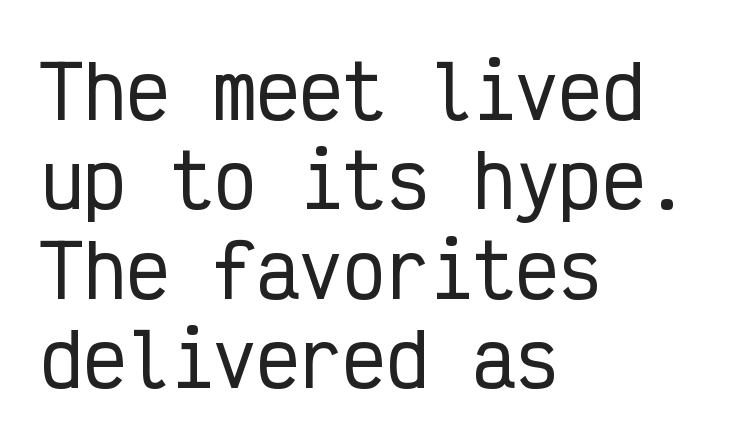
The image shows 72 px condensed sans-serif type, upright, monospaced; set left-aligned, line spacing 1.24x, normal letter spacing, not underlined; low stroke contrast and a medium x-height.
